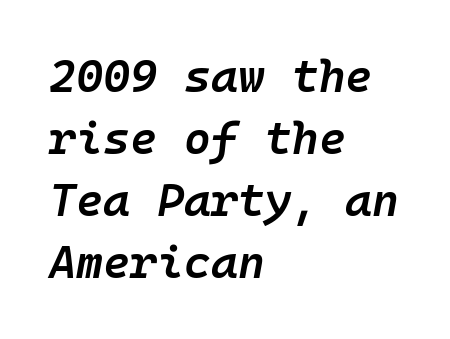
{"italic": "yes", "lean": "right", "slant_degrees": 10, "bold": "semi", "weight": "semibold", "width": "normal", "stroke_contrast": "low", "x_height": "medium", "monospaced": "yes", "underline": "no", "align": "left", "line_spacing": "normal", "line_spacing_ratio": 1.35, "letter_spacing": "normal", "letter_spacing_em": 0.0, "glyph_px": 46}
